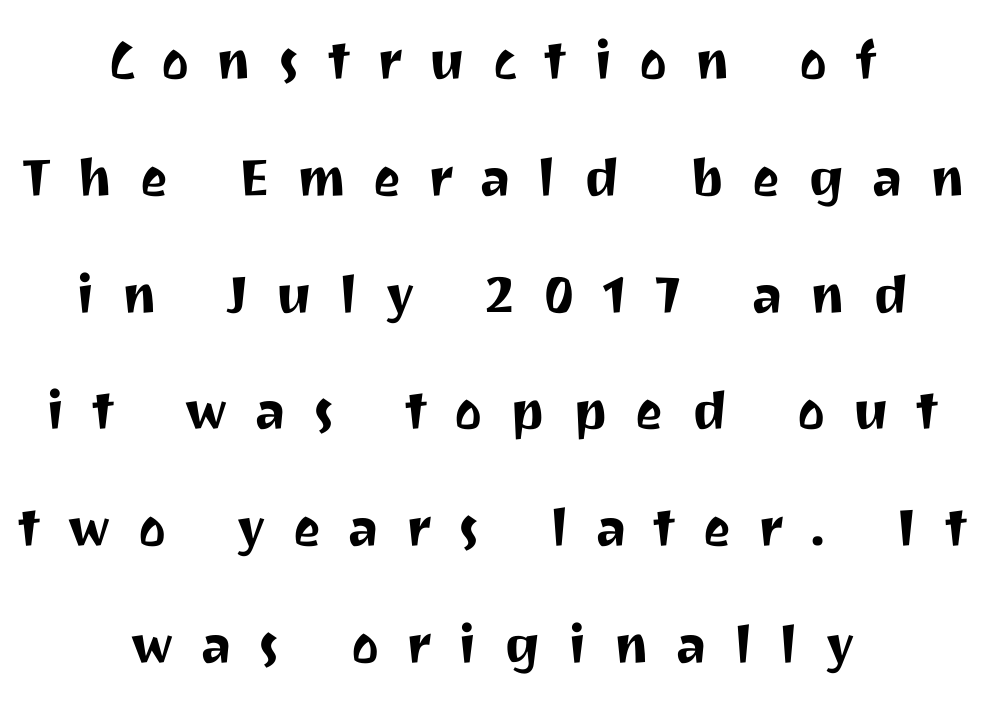
The tracking jumps out immediately: characters are airy and widely separated. Decoration check: the copy has no underline. It's the straight-up-and-down kind of type. Alignment: centered. Nothing sits at the stroke ends, so this counts as sans-serif.
